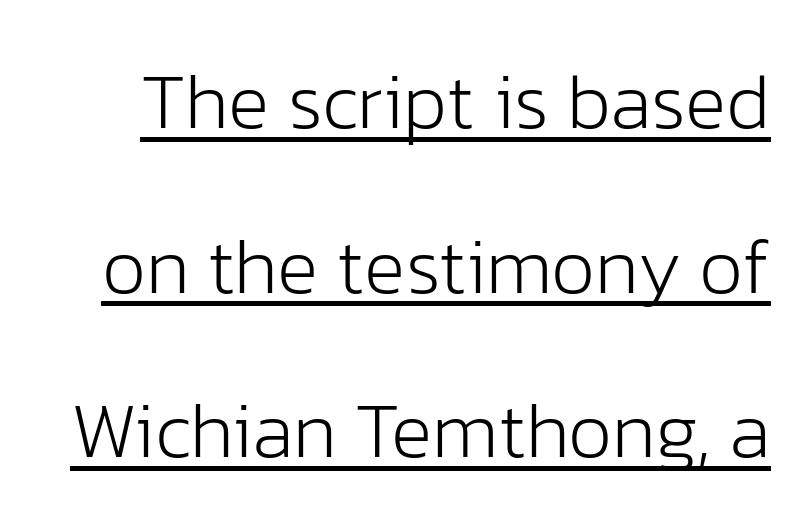
The image shows 78 px light sans-serif type, upright; set loose line spacing (2.11x), normal letter spacing, underlined; low stroke contrast and a medium x-height.
